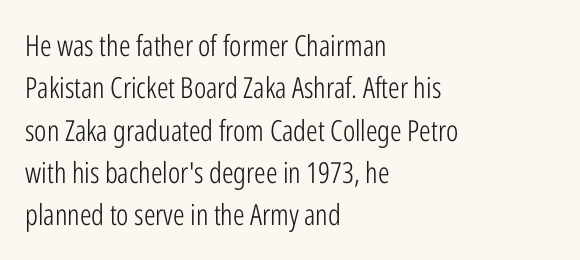
The image shows 29 px light, condensed sans-serif type, upright; set left-aligned, normal line spacing (1.46x), normal letter spacing, not underlined; low stroke contrast and a medium x-height.
